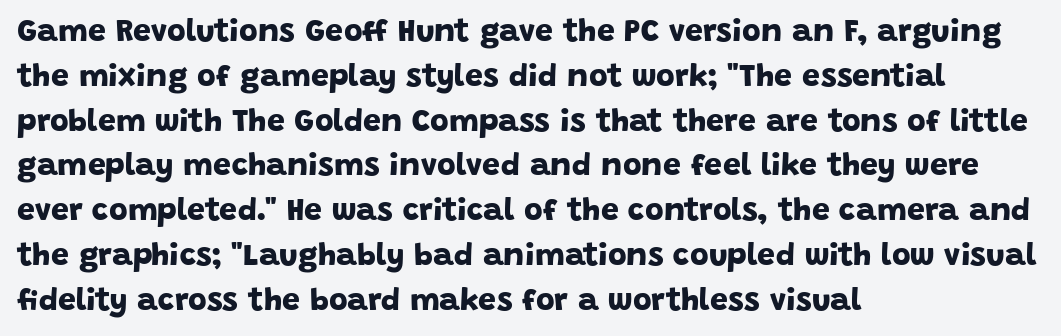
Q: Is the text bold? A: Yes.
Q: Is the typeface a serif or a sans-serif typeface? A: Sans-serif.
Q: Is the text underlined? A: No.
Q: How is the paragraph aligned? A: Left-aligned.
Q: Is the spacing between letters normal or unusually wide? A: Normal.
Q: Is the spacing between lines tight, normal or loose? A: Normal.
Q: Width (condensed, normal, or wide)? A: Normal.
Q: Stroke contrast? A: Low.
Q: x-height? A: Large.
Q: Monospaced? A: No.
